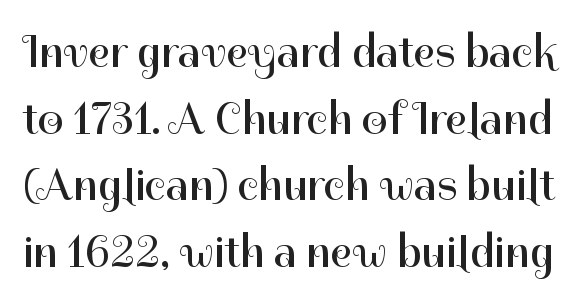
Q: Is the text bold? A: No.
Q: Is the text italic (slanted)? A: No, it is upright.
Q: Is the typeface a serif or a sans-serif typeface? A: Sans-serif.
Q: Is the text underlined? A: No.
Q: Is the spacing between letters normal or unusually wide? A: Normal.
Q: Is the spacing between lines tight, normal or loose? A: Normal.
Q: Width (condensed, normal, or wide)? A: Normal.
Q: Stroke contrast? A: High.
Q: x-height? A: Medium.
Q: Monospaced? A: No.
